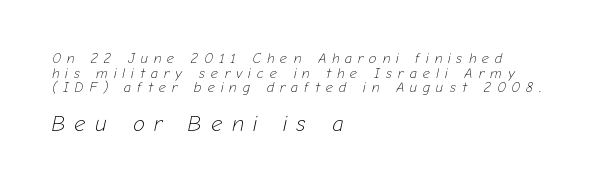
The typesetter chose a ragged-right arrangement here. Rendered with sloped, italic letterforms. The letterforms stand isolated, each surrounded by extra space. The strip under each line holds only bare page. Stroke thickness stays within the range of a standard reading face or lighter.
